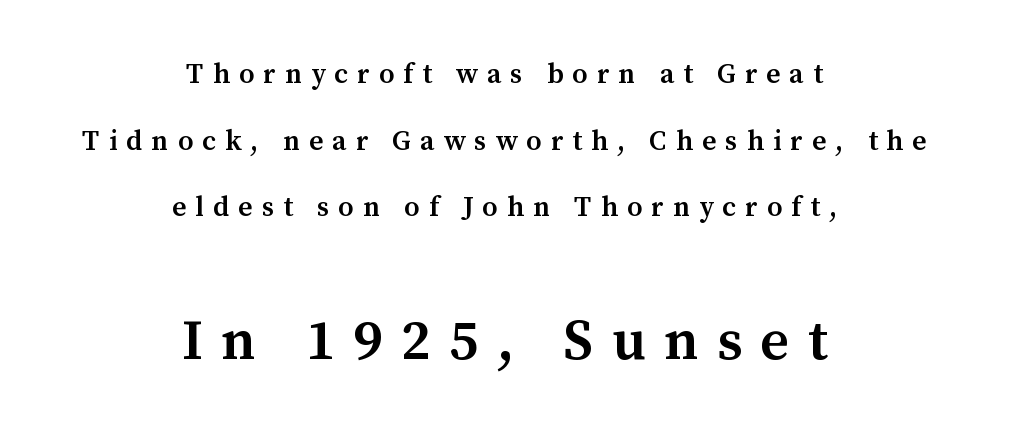
The image shows 57 px semibold serif type, upright; set centered, loose line spacing (2.38x), unusually wide letter spacing (+0.32 em), not underlined; the second (bottom) block is 2.04x larger; medium stroke contrast and a medium x-height.
